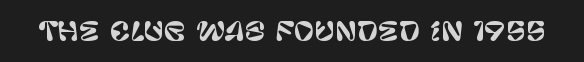
{"underline": "no", "letter_spacing": "normal", "letter_spacing_em": 0.0, "glyph_px": 25}
